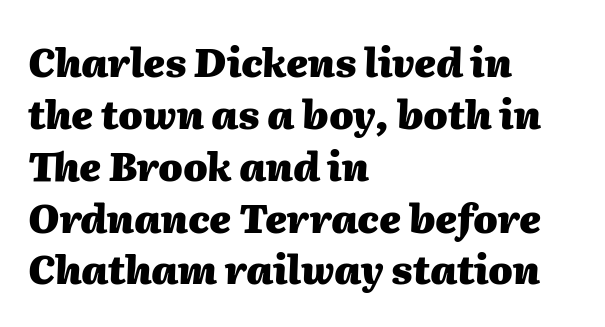
Q: Is the text bold? A: Yes.
Q: Is the text italic (slanted)? A: Yes, it leans right by about 2 degrees.
Q: Is the text underlined? A: No.
Q: How is the paragraph aligned? A: Left-aligned.
Q: Is the spacing between letters normal or unusually wide? A: Normal.
Q: Is the spacing between lines tight, normal or loose? A: Normal.
Q: Width (condensed, normal, or wide)? A: Normal.
Q: Stroke contrast? A: Medium.
Q: x-height? A: Medium.
Q: Monospaced? A: No.
